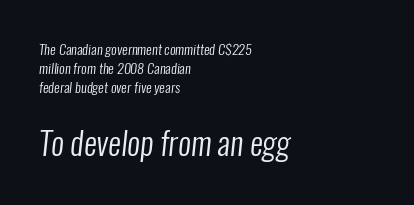
The image shows 32 px regular-weight, condensed sans-serif type; set left-aligned, normal line spacing (1.35x), normal letter spacing, not underlined; the second (bottom) block is 2.29x larger; low stroke contrast and a medium x-height.
